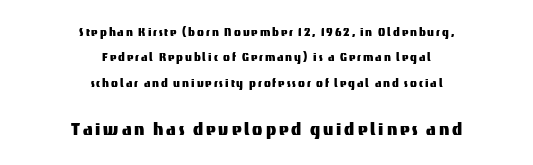
{"italic": "no", "underline": "no", "align": "center", "line_spacing_ratio": 1.82, "larger_block": "second", "size_ratio": 1.5, "glyph_px": 21}
